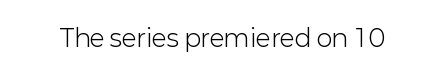
The image shows 24 px text type, upright; set normal letter spacing, not underlined.
